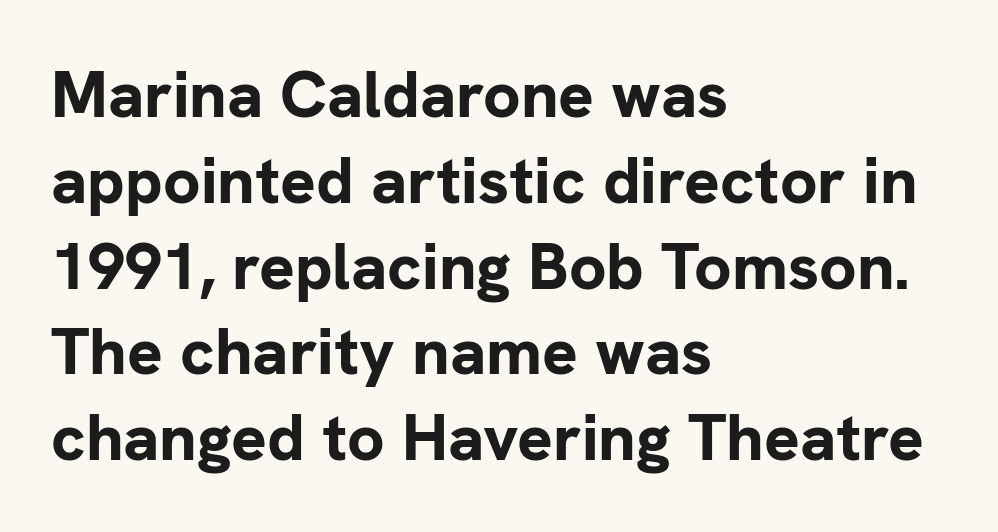
The image shows 66 px bold sans-serif type, upright; set left-aligned, normal line spacing (1.3x), normal letter spacing, not underlined; low stroke contrast and a medium x-height.
